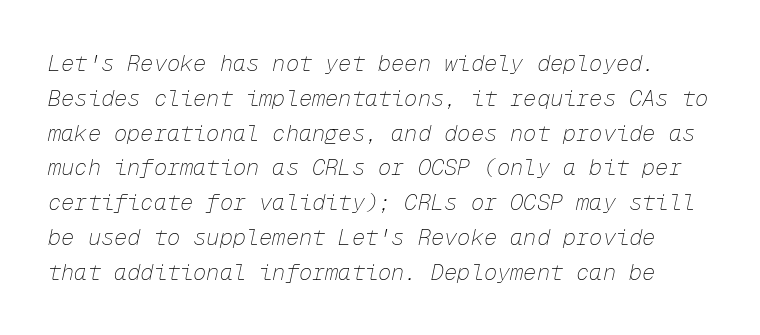
The image shows 22 px text type, italic (leaning right); set normal line spacing (1.58x), normal letter spacing, not underlined.
